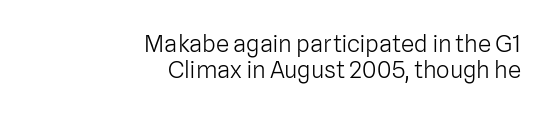
Does the leading feel generous? Not at all — it's pinched. Italic? Not at all — the glyphs are vertical. The strokes are not fattened; the text isn't bold. Nobody touched the tracking dial on this one. The string is rendered with underlining switched off. Casual observation: everything's shoved over to the right.
